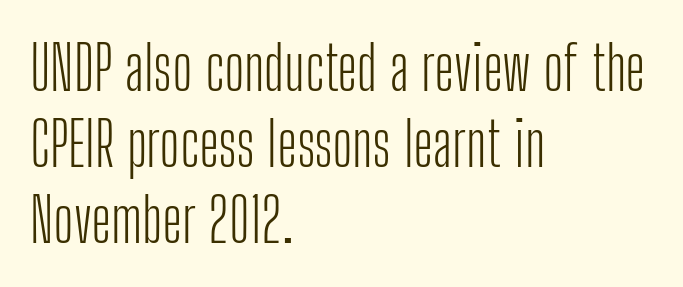
Q: Is the text bold? A: No.
Q: Is the text italic (slanted)? A: No, it is upright.
Q: Is the typeface a serif or a sans-serif typeface? A: Sans-serif.
Q: Is the text underlined? A: No.
Q: How is the paragraph aligned? A: Left-aligned.
Q: Is the spacing between letters normal or unusually wide? A: Normal.
Q: Is the spacing between lines tight, normal or loose? A: Normal.
Q: Width (condensed, normal, or wide)? A: Condensed.
Q: Stroke contrast? A: Low.
Q: x-height? A: Medium.
Q: Monospaced? A: No.
